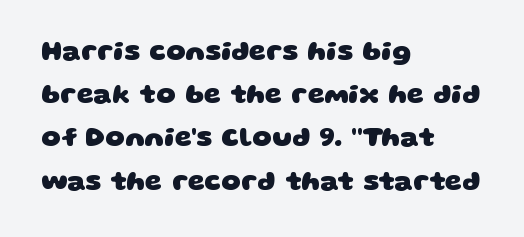
Caption: bold face, heavy strokes. Normally led — the rows are evenly, conventionally spaced. Only glyphs here, with clear space below each row. The rendering keeps characters at their native spacing. All the whitespace from short lines collects on the right.
